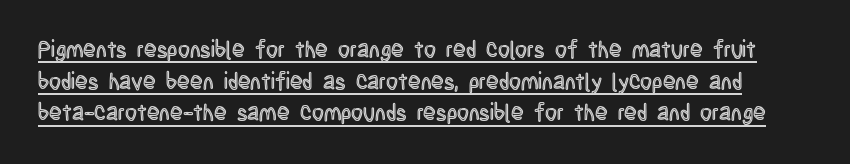
The image shows 23 px text type, upright; set normal line spacing (1.38x), normal letter spacing, underlined.
